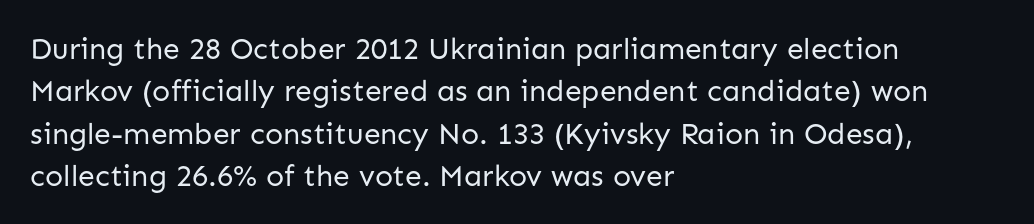
The image shows 30 px regular-weight sans-serif type, upright; set left-aligned, normal line spacing (1.41x), normal letter spacing, not underlined; low stroke contrast and a medium x-height.
